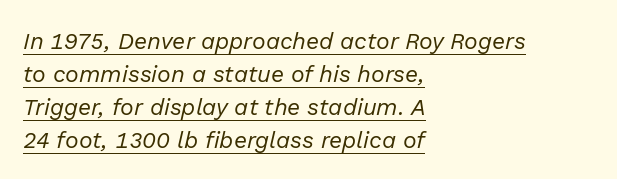
{"italic": "yes", "lean": "right", "slant_degrees": 13, "bold": "no", "underline": "yes", "align": "left", "line_spacing": "normal", "line_spacing_ratio": 1.43, "letter_spacing": "normal", "letter_spacing_em": 0.0, "glyph_px": 23}
